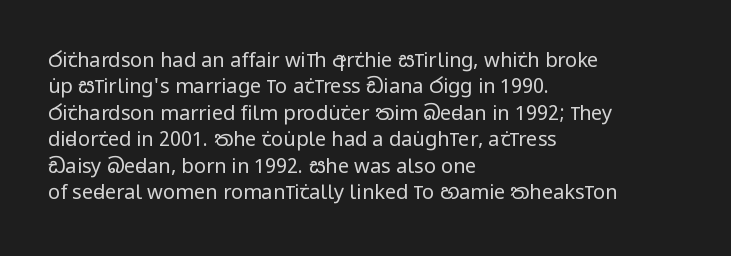
{"italic": "no", "bold": "no", "underline": "no", "align": "left", "line_spacing": "normal", "line_spacing_ratio": 1.32, "letter_spacing": "normal", "letter_spacing_em": 0.0, "glyph_px": 20}
